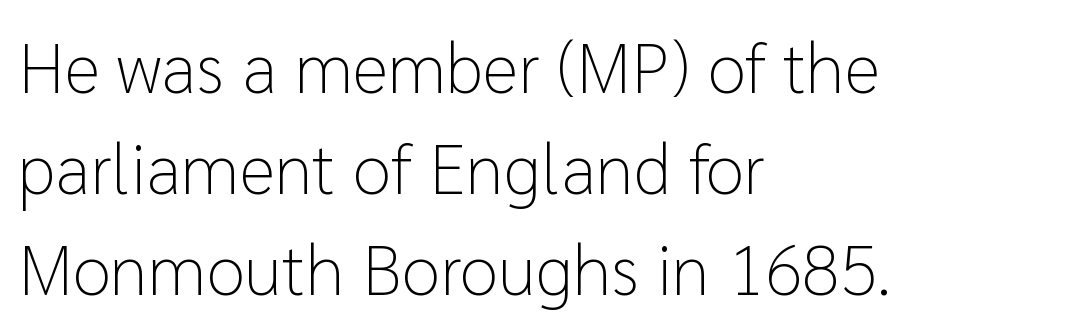
Here the designer chose a conventional face with non-uniform glyph widths. What stands out about the letter spacing? Nothing — it is the standard amount. Weight class: somewhere from thin through regular. Horizontal bands of white between lines are of average thickness. Nothing sits at the stroke ends, so this counts as sans-serif. The passage shown is not underscored anywhere.
